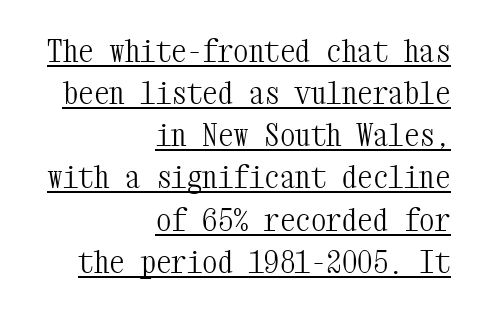
The passage shown is typed in a monospace face where columns stay perfectly aligned. This is serif lettering, the kind often seen in printed books. Is the stroke heavy? The answer is a plain regular-or-lighter. The letters sit at their default tracking, neither squeezed nor spread. A normal amount of white space separates one row of letters from the next.
